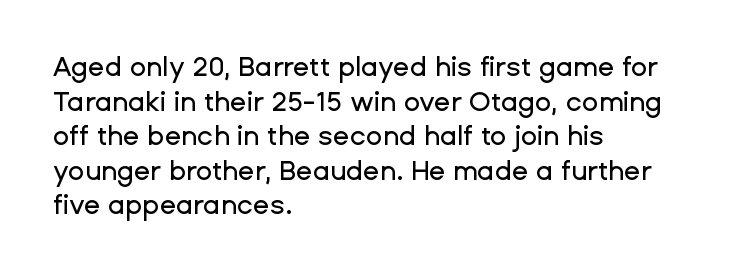
You could call the tracking neutral — neither tight nor loose. Interline gaps are of average width in this sample. The zone under the glyphs is completely vacant. A classic flush-left, rag-right setting is used for this passage. Style check: upright.
